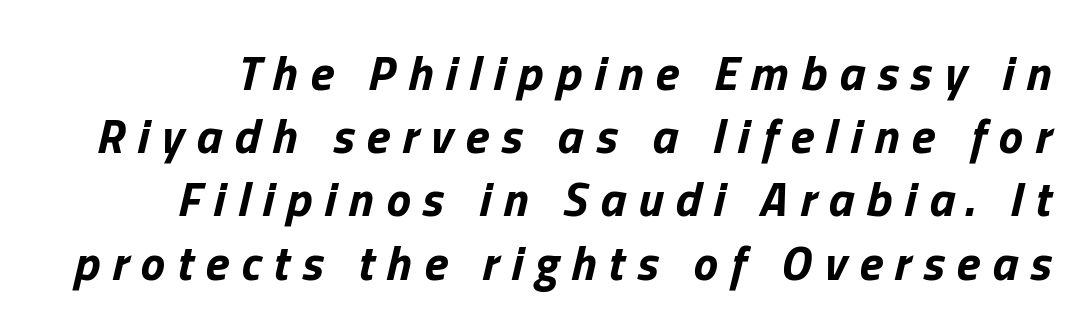
The image shows 49 px bold type, italic (leaning right); set normal line spacing (1.29x), unusually wide letter spacing (+0.25 em), not underlined; low stroke contrast and a medium x-height.
